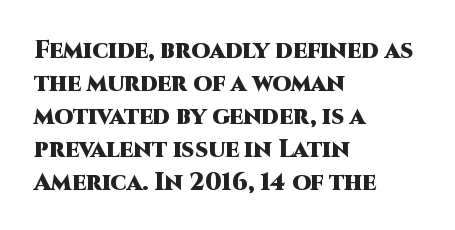
These lines keep a tight, regular rhythm from letter to letter. Heavy-handed strokes throughout: this text is bold. A normal amount of white space separates one row of letters from the next. The font's upright variant was chosen for this text. The string is rendered with underlining switched off. Which margin do the lines hug? The left one — the right edge is uneven.
